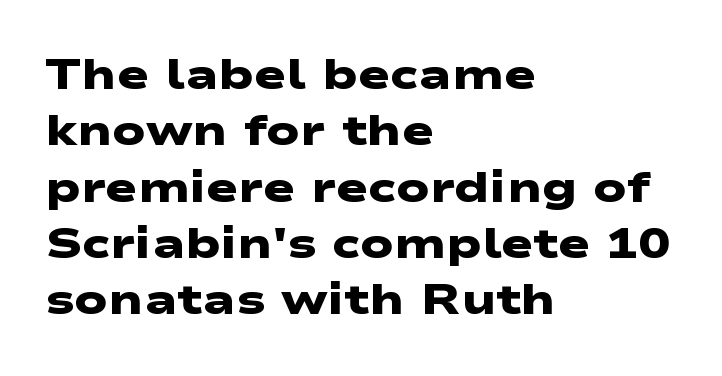
The image shows 43 px heavy, wide sans-serif type; set left-aligned, normal line spacing (1.31x), normal letter spacing, not underlined; low stroke contrast and a medium x-height.
